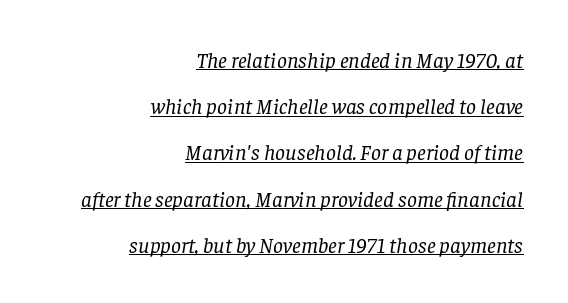
{"italic": "yes", "lean": "right", "slant_degrees": 8, "bold": "no", "underline": "yes", "align": "right", "line_spacing": "loose", "line_spacing_ratio": 2.1, "letter_spacing": "normal", "letter_spacing_em": 0.0, "glyph_px": 22}
